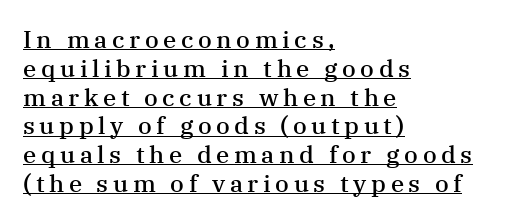
{"italic": "no", "bold": "semi", "underline": "yes", "align": "left", "line_spacing_ratio": 1.2, "glyph_px": 24}
